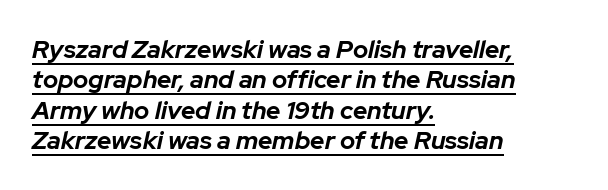
{"italic": "yes", "lean": "right", "slant_degrees": 12, "bold": "yes", "underline": "yes", "align": "left", "line_spacing_ratio": 1.22, "letter_spacing": "normal", "letter_spacing_em": 0.0, "glyph_px": 25}
